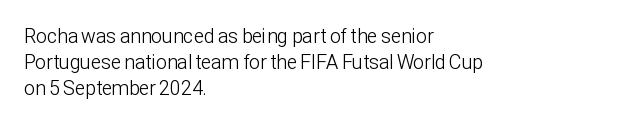
Q: Is the text bold? A: No.
Q: Is the text italic (slanted)? A: No, it is upright.
Q: Is the text underlined? A: No.
Q: How is the paragraph aligned? A: Left-aligned.
Q: Is the spacing between letters normal or unusually wide? A: Normal.
Q: Is the spacing between lines tight, normal or loose? A: Normal.
